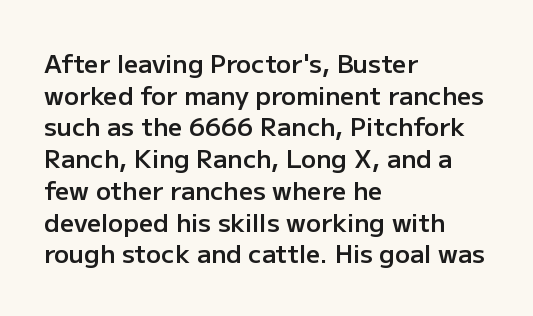
{"italic": "no", "bold": "semi", "underline": "no", "align": "left", "line_spacing": "normal", "line_spacing_ratio": 1.27, "letter_spacing": "normal", "letter_spacing_em": 0.0, "glyph_px": 25}
